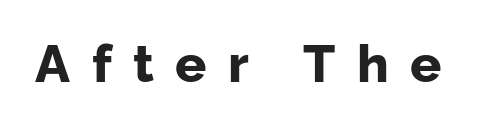
Nothing sits at the stroke ends, so this counts as sans-serif. Anything drawn beneath the words? Only blank space. Compared with an ordinary text face, these strokes are far heavier — a full bold. You could only call the tracking loose — the letters float apart. Do the characters align in a grid? No, the font is proportional.
